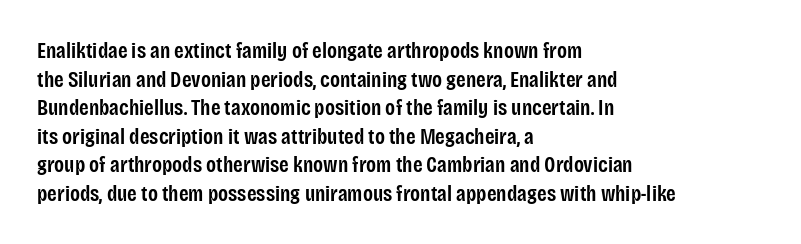
Between one letter and the next there's only the usual sliver of space. Firm but not heavy-handed strokes: this text is semibold. No italicization has been applied; the sample stays upright. Each line starts at the same left margin while the right side varies. Notice how descenders clear the ascenders below comfortably — that's standard leading.
